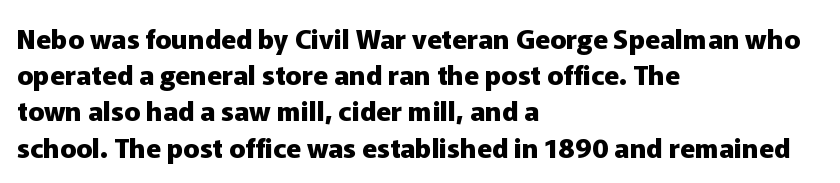
Does the weight exceed regular? Yes, all the way to bold. Inter-character spacing is left at the font's built-in metrics. If you drew a ruler down the left edge, every line would touch it. Only glyphs here, with clear space below each row. This sample keeps an unexceptional amount of space between lines.
